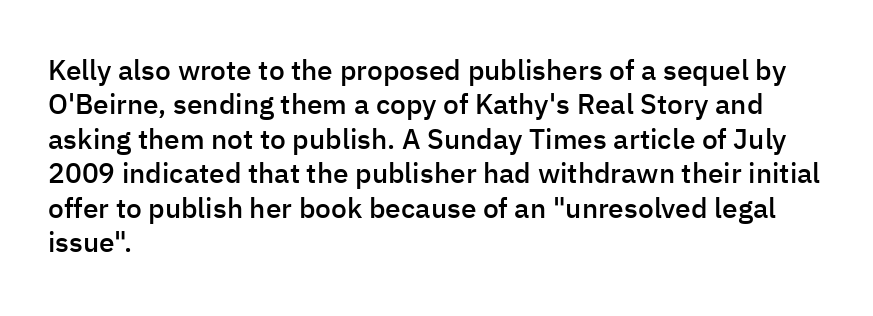
The image shows 28 px semibold sans-serif type, upright; set left-aligned, line spacing 1.23x, normal letter spacing, not underlined; low stroke contrast and a medium x-height.
